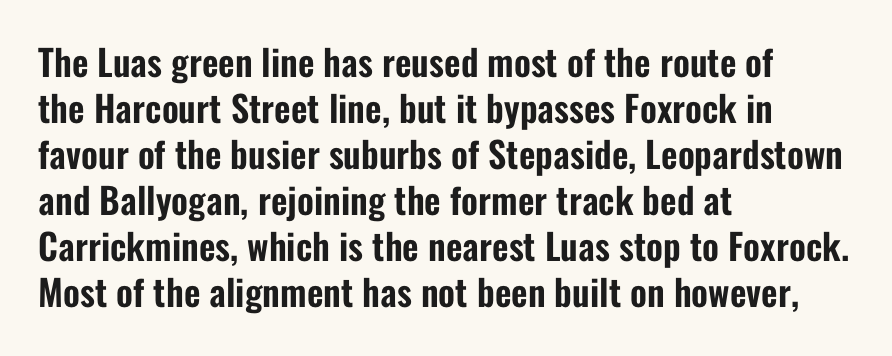
The image shows 36 px condensed sans-serif type, upright; set left-aligned, normal line spacing (1.28x), normal letter spacing, not underlined; low stroke contrast and a medium x-height.
